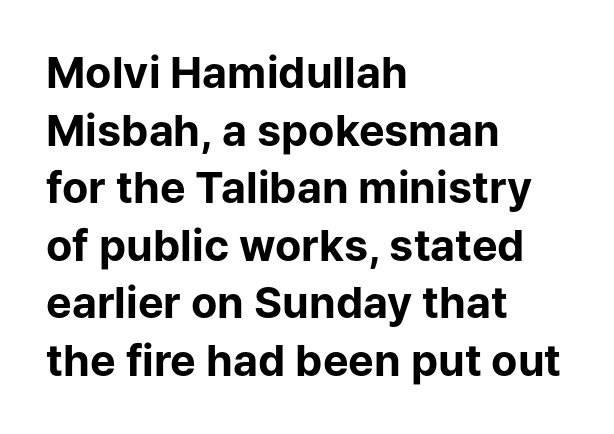
A typesetter would call this proportional, since set widths differ per character. The lines are quadded left. What stands out about the letter spacing? Nothing — it is the standard amount. Regarding serifs, this sample does without them.
